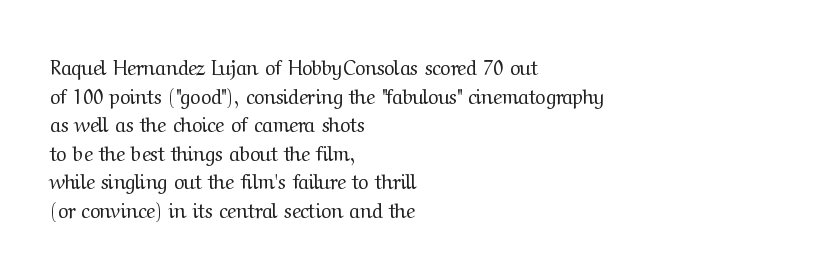
{"italic": "no", "bold": "no", "underline": "no", "align": "left", "line_spacing": "normal", "line_spacing_ratio": 1.43, "letter_spacing": "normal", "letter_spacing_em": 0.0, "glyph_px": 20}
